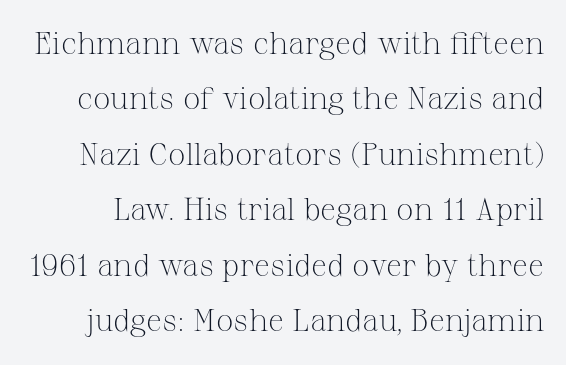
This is roman type, the default non-slanted kind. Inter-character spacing is left at the font's built-in metrics. Glance below the letters and you will spot only blank space. A typesetter would label this face a serif.
